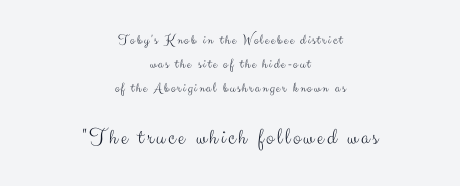
Here the second block reads like a headline and the first like body copy. No word sits above an underline. Leftover space on each line is divided equally before and after the words.
